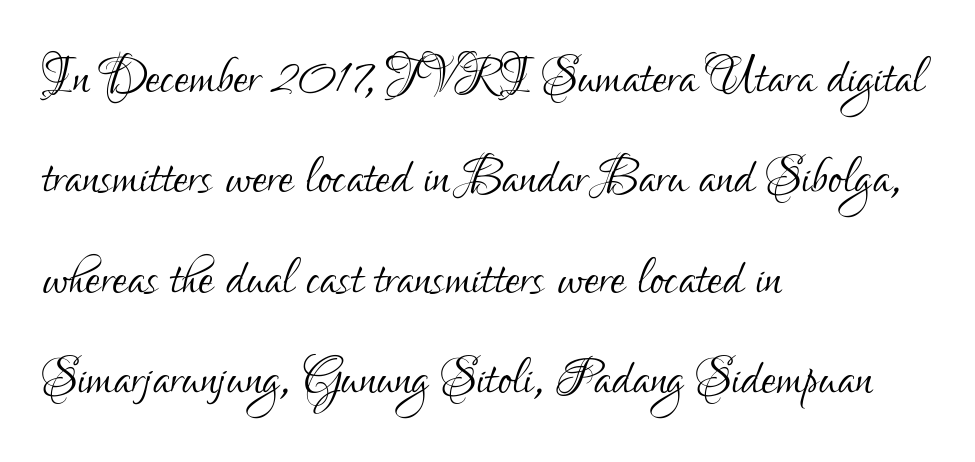
{"serif": "no", "bold": "no", "weight": "light", "width": "condensed", "stroke_contrast": "low", "x_height": "small", "monospaced": "no", "underline": "no", "align": "left", "line_spacing": "normal", "line_spacing_ratio": 1.5, "letter_spacing": "normal", "letter_spacing_em": 0.0, "glyph_px": 67}
